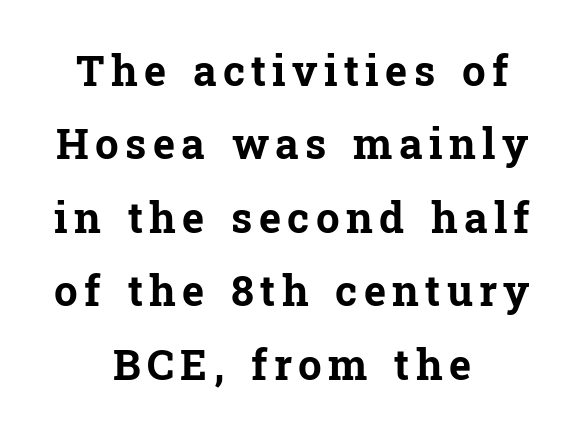
The image shows 42 px bold serif type, upright; set centered, line spacing 1.75x, not underlined; low stroke contrast and a medium x-height.
